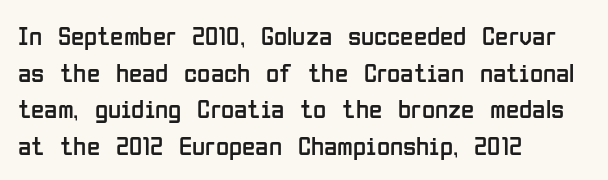
Reading down the block, your eye returns to a fixed left position each line. Do the letters lean? They stand straight. The strip under each line holds only bare page. Bold? No — there's no thickening of the strokes. Line spacing here is normal. Glyph-to-glyph distance matches everyday printed text.
